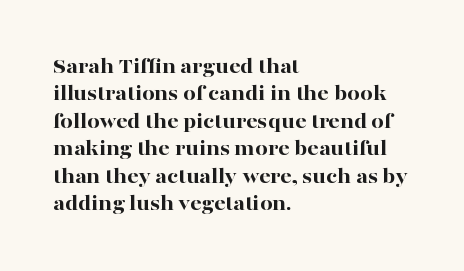
Q: Is the text bold? A: Yes.
Q: Is the text italic (slanted)? A: No, it is upright.
Q: Is the text underlined? A: No.
Q: How is the paragraph aligned? A: Left-aligned.
Q: Is the spacing between letters normal or unusually wide? A: Normal.
Q: Is the spacing between lines tight, normal or loose? A: Normal.
